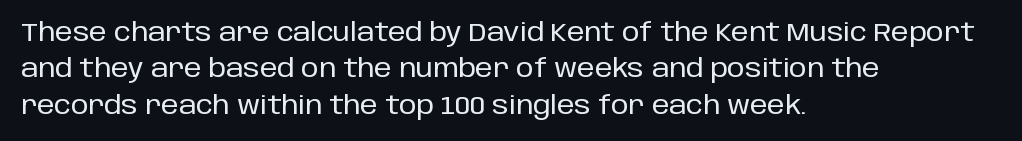
Q: Is the text italic (slanted)? A: No, it is upright.
Q: Is the text underlined? A: No.
Q: How is the paragraph aligned? A: Left-aligned.
Q: Is the spacing between letters normal or unusually wide? A: Normal.
Q: Is the spacing between lines tight, normal or loose? A: Normal.
